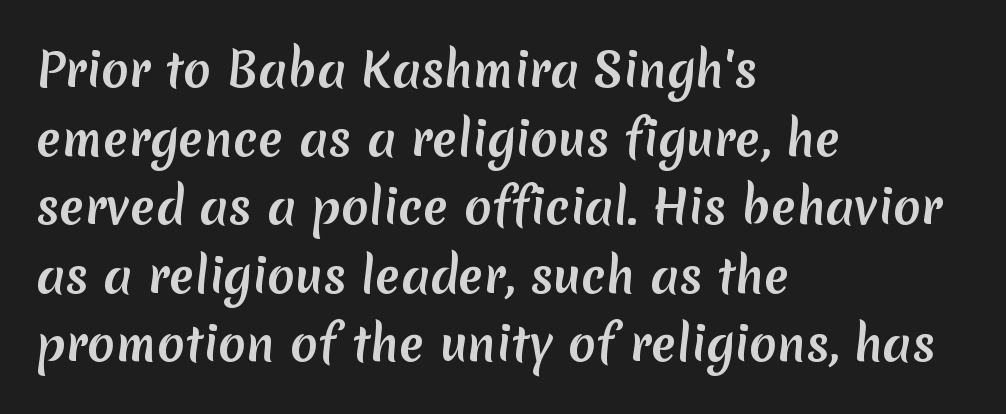
Is this a fixed-width face? No — the glyphs have proportional, varying widths. Stroke terminals: plain, sans-serif. Regarding leading, the lines here are spaced in the standard way. The string is rendered with underlining switched off. Inter-character spacing is left at the font's built-in metrics. Compared with a centered layout, this one pins lines to the left instead.
